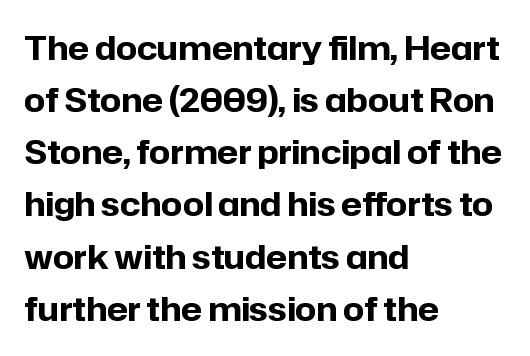
The letters sit at their default tracking, neither squeezed nor spread. Do the letters lean? They stand straight. Think of a printed novel: that variable character pitch is what you see here. Observe the absence of serifs on each vertical stroke in this sample.
